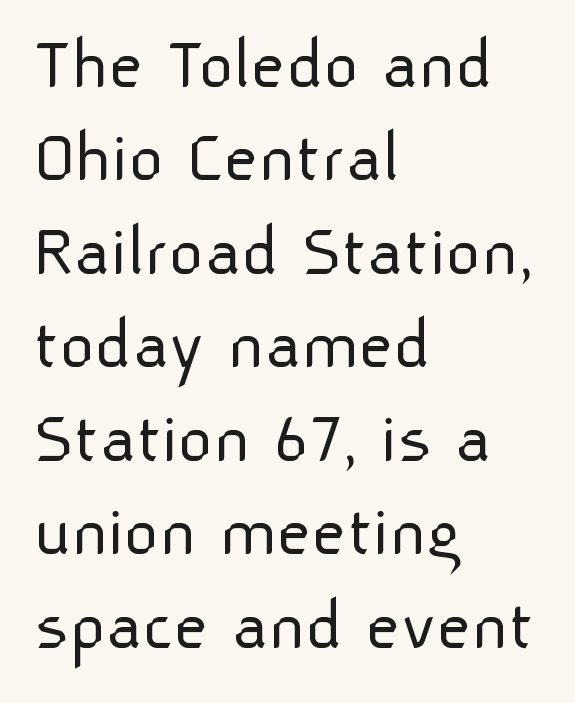
Q: Is the text bold? A: No.
Q: Is the text italic (slanted)? A: No, it is upright.
Q: Is the typeface a serif or a sans-serif typeface? A: Sans-serif.
Q: Is the text underlined? A: No.
Q: How is the paragraph aligned? A: Left-aligned.
Q: Is the spacing between letters normal or unusually wide? A: Normal.
Q: Width (condensed, normal, or wide)? A: Normal.
Q: Stroke contrast? A: Low.
Q: x-height? A: Medium.
Q: Monospaced? A: No.
